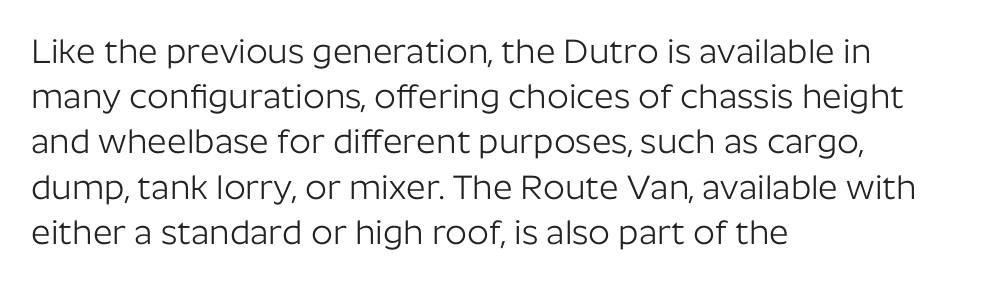
Quick note: interline space is typical. Layout note: lines flush left. The characters are drawn with everyday or finer stroke widths. Think of a printed novel: that variable character pitch is what you see here. You could call the tracking neutral — neither tight nor loose.
